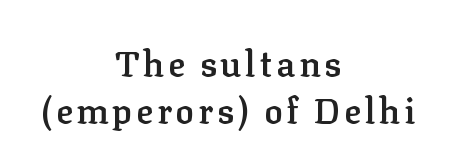
Q: Is the text bold? A: Semi-bold.
Q: Is the text italic (slanted)? A: No, it is upright.
Q: Is the typeface a serif or a sans-serif typeface? A: Serif.
Q: Is the text underlined? A: No.
Q: How is the paragraph aligned? A: Centered.
Q: Is the spacing between lines tight, normal or loose? A: Normal.
Q: Width (condensed, normal, or wide)? A: Normal.
Q: Stroke contrast? A: Low.
Q: x-height? A: Medium.
Q: Monospaced? A: No.
